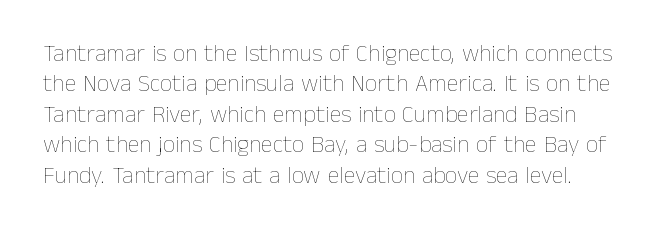
Q: Is the text bold? A: No.
Q: Is the text italic (slanted)? A: No, it is upright.
Q: Is the text underlined? A: No.
Q: Is the spacing between letters normal or unusually wide? A: Normal.
Q: Is the spacing between lines tight, normal or loose? A: Normal.
